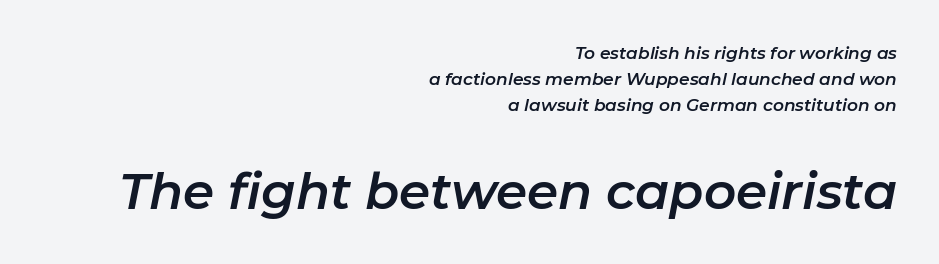
If you squint, the bottom block still reads clearly — it's the larger of the two. Proportional: the letters do not fall into vertical columns. Characters follow at the spacing the type designer built in. The space between consecutive lines is moderate. Does the lettering tilt? It does — this is italic. A student would call this right alignment; a typographer would say flush right, rag left.
